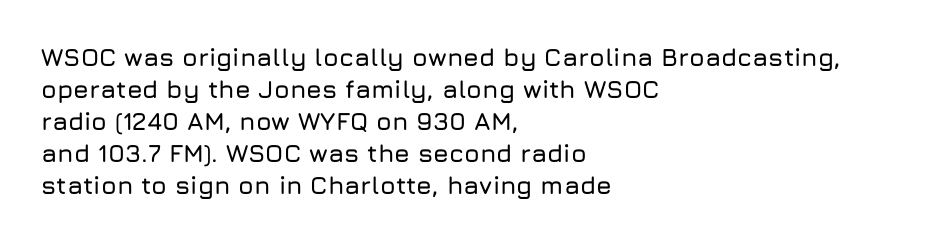
Summary of vertical rhythm: regular, with standard interline spacing. The string is rendered with underlining switched off. This rendering uses left alignment, leaving the right contour irregular. The lettering stays uniformly vertical, giving the passage a roman look. The horizontal fit of the characters is conventional and even.
